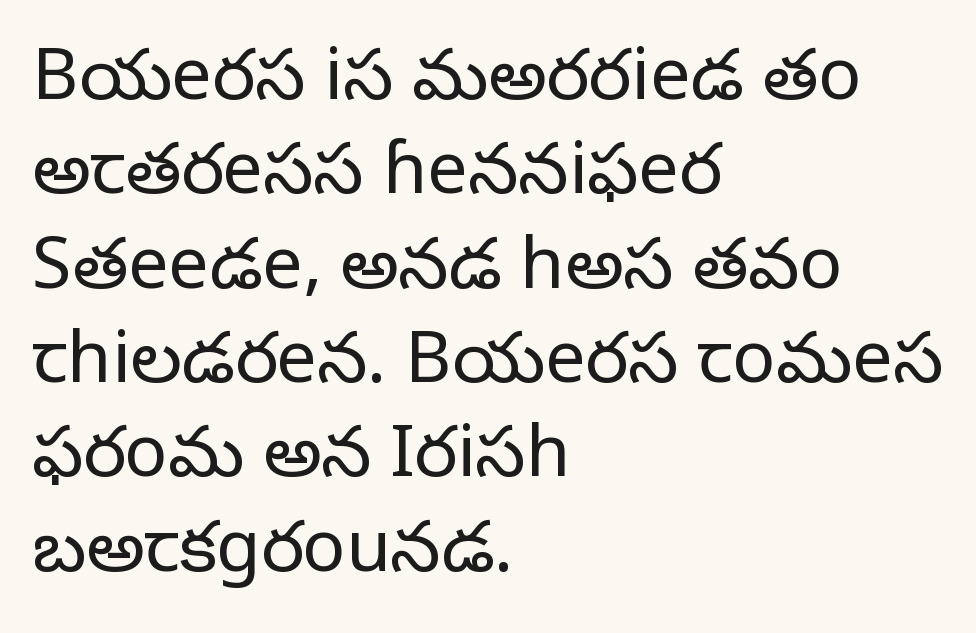
The image shows 72 px regular-weight serif type, upright; set left-aligned, normal line spacing (1.31x), normal letter spacing, not underlined; low stroke contrast and a large x-height.
